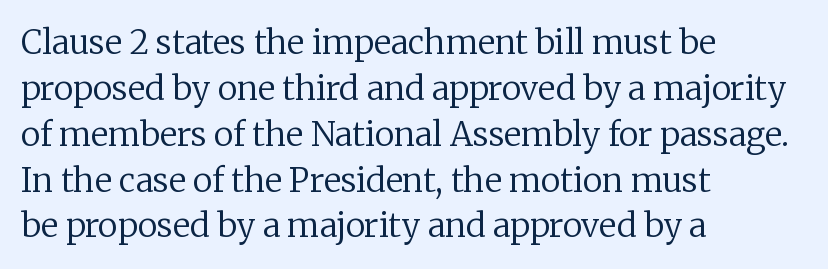
The image shows 33 px regular-weight serif type, upright; set left-aligned, normal line spacing (1.39x), normal letter spacing, not underlined; low stroke contrast and a medium x-height.
